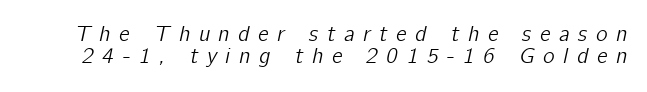
Rows of type sit shoulder to shoulder in the vertical direction. This sample uses expanded letter spacing, leaving extra air between glyphs. Every character sits at an angle, as italics do. The space beneath each line is pristine and unruled.
